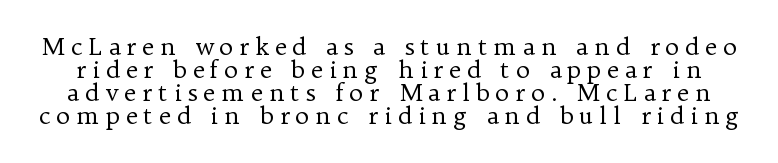
If you drew a line through each stem, it would be perfectly vertical. On a weight scale, this lands at 450 or below. Honestly, the letter spacing is so wide it's the main thing you notice. The words here are not underlined. The line-height multiplier appears low, near solid setting.
